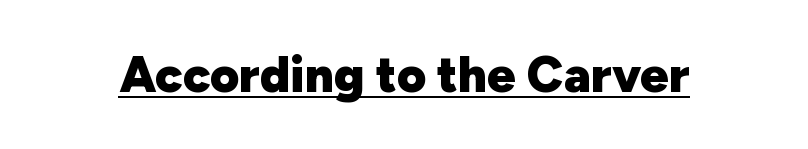
Q: Is the text bold? A: Yes.
Q: Is the text italic (slanted)? A: No, it is upright.
Q: Is the typeface a serif or a sans-serif typeface? A: Sans-serif.
Q: Is the text underlined? A: Yes.
Q: Is the spacing between letters normal or unusually wide? A: Normal.
Q: Width (condensed, normal, or wide)? A: Normal.
Q: Stroke contrast? A: Low.
Q: x-height? A: Medium.
Q: Monospaced? A: No.
